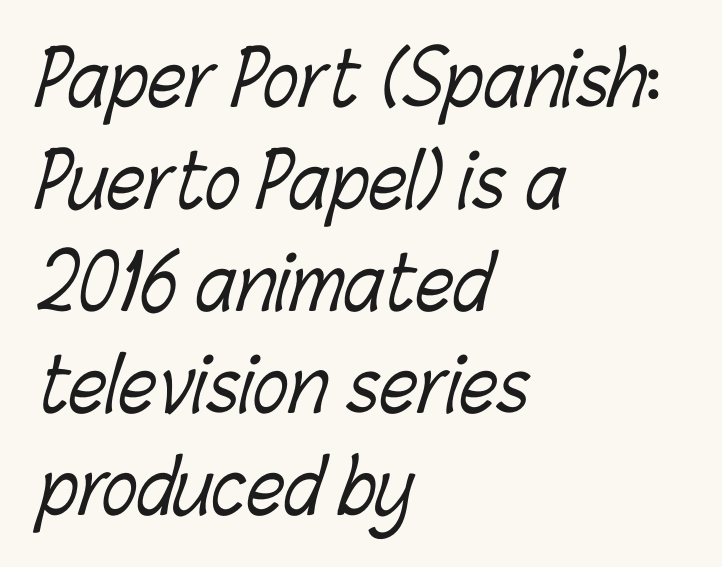
The image shows 74 px light, condensed type; set left-aligned, normal line spacing (1.38x), normal letter spacing, not underlined; low stroke contrast and a medium x-height.
